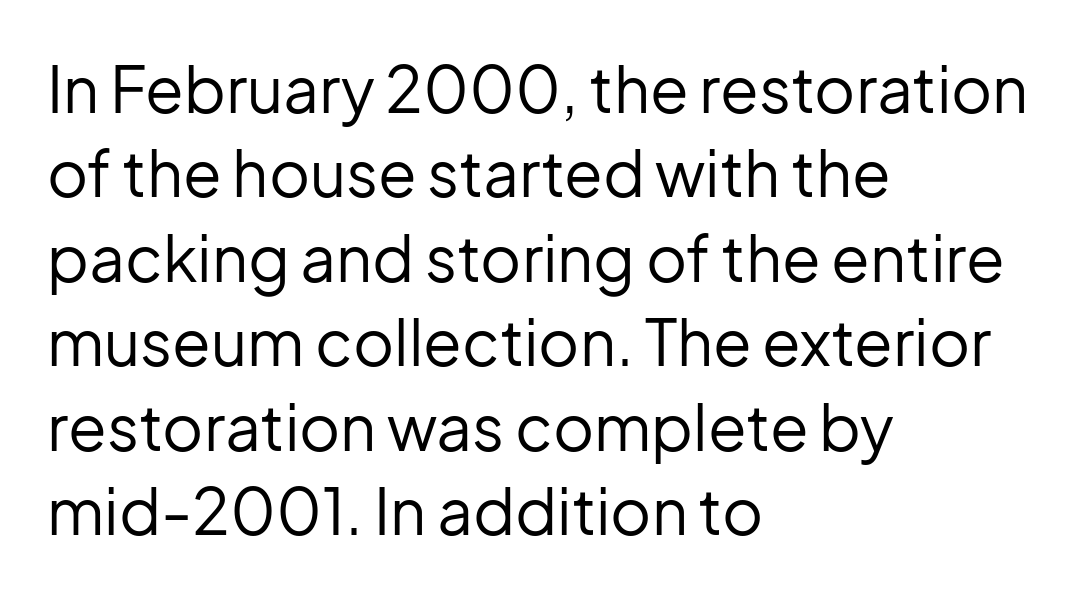
{"serif": "no", "italic": "no", "bold": "no", "weight": "regular", "width": "normal", "stroke_contrast": "low", "x_height": "medium", "monospaced": "no", "underline": "no", "align": "left", "line_spacing": "normal", "line_spacing_ratio": 1.34, "letter_spacing": "normal", "letter_spacing_em": 0.0, "glyph_px": 63}
